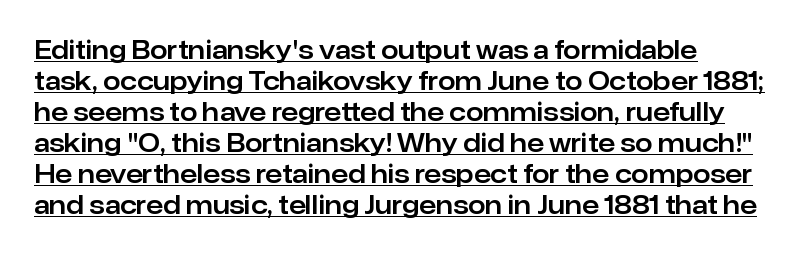
Honestly, the underline is the first thing you notice here. Characters follow at the spacing the type designer built in. Posture: upright roman.
